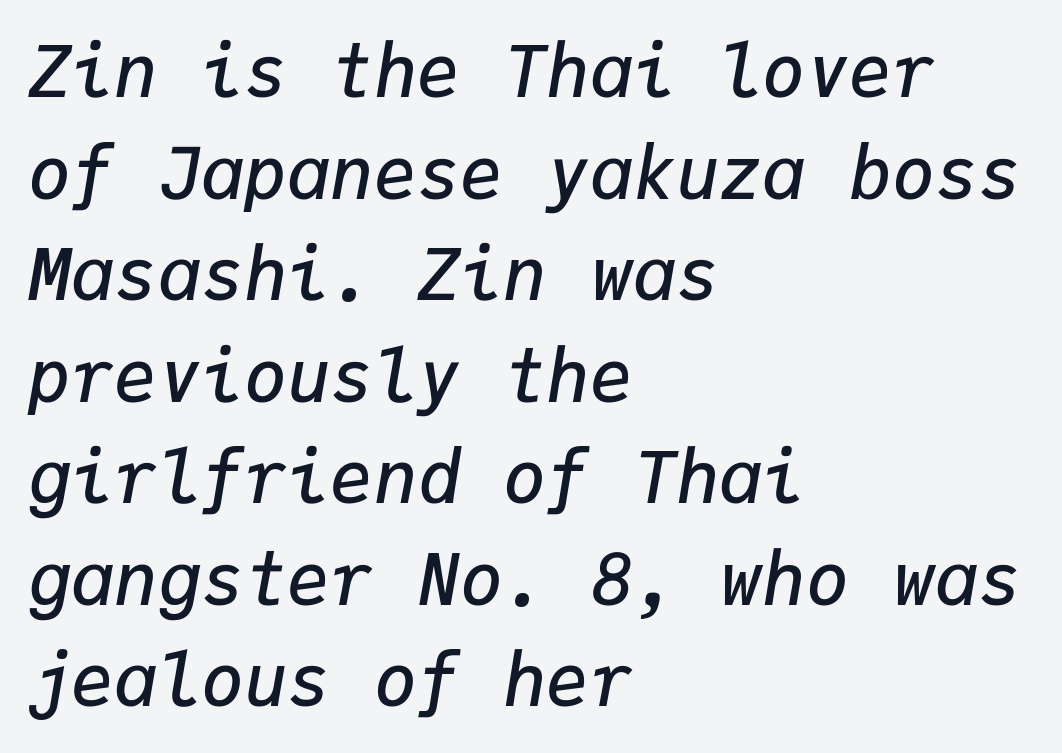
The image shows 72 px semibold type, italic (leaning right), monospaced; set left-aligned, normal line spacing (1.41x), normal letter spacing, not underlined; low stroke contrast and a medium x-height.
